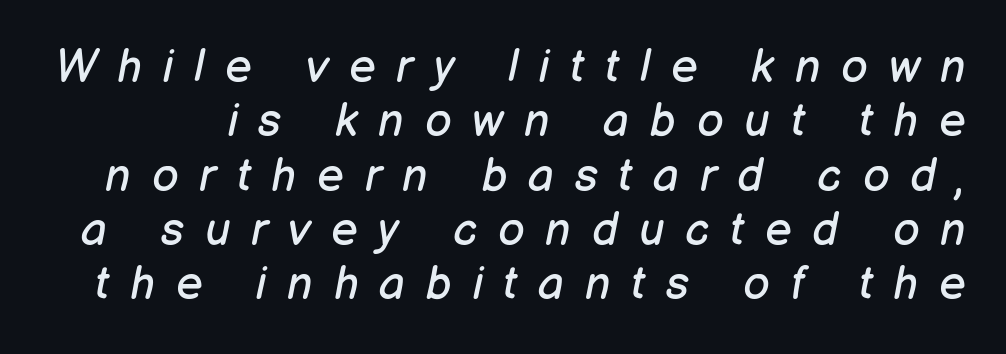
Q: Is the text bold? A: No.
Q: Is the text italic (slanted)? A: Yes, it leans right by about 12 degrees.
Q: Is the text underlined? A: No.
Q: Is the spacing between letters normal or unusually wide? A: Unusually wide.
Q: Width (condensed, normal, or wide)? A: Normal.
Q: Stroke contrast? A: Low.
Q: x-height? A: Medium.
Q: Monospaced? A: No.
